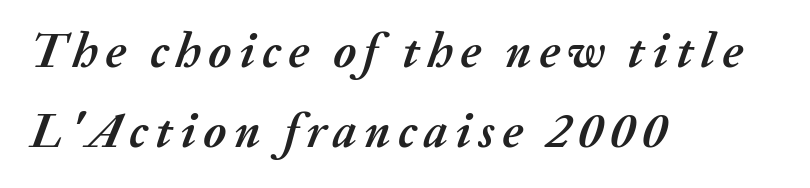
{"italic": "yes", "lean": "right", "slant_degrees": 20, "bold": "yes", "weight": "semibold", "width": "normal", "stroke_contrast": "medium", "x_height": "medium", "monospaced": "no", "underline": "no", "align": "left", "line_spacing": "normal", "line_spacing_ratio": 1.63, "glyph_px": 49}
